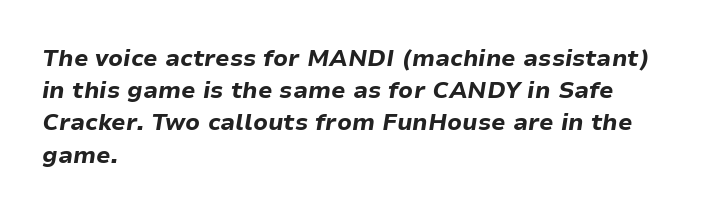
The letters are bold, with thick, heavy strokes. Tall strokes in this sample are angled rather than plumb. Just letters on the line, the space beneath them empty. Caption: standard tracking, unaltered.
